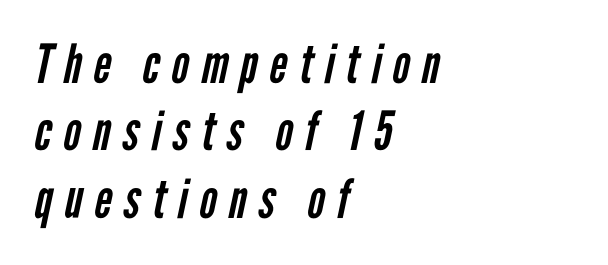
The image shows 54 px regular-weight, condensed sans-serif type; set left-aligned, normal line spacing (1.25x), unusually wide letter spacing (+0.22 em), not underlined; low stroke contrast and a medium x-height.
